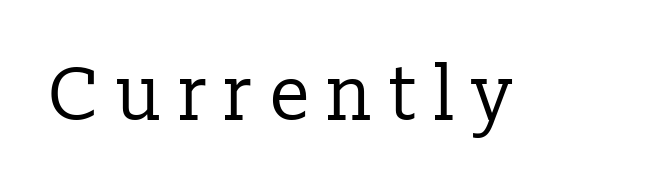
The image shows 76 px regular-weight serif type, upright; set unusually wide letter spacing (+0.21 em), not underlined; low stroke contrast and a medium x-height.
